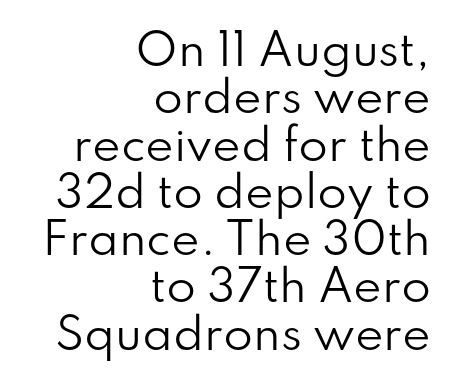
The strip under each line holds only bare page. Spacing verdict: proportional, widths tailored to each character. Default kerning and tracking; the words read as compact shapes. Serif or sans? Sans — the stroke terminals are bare.
